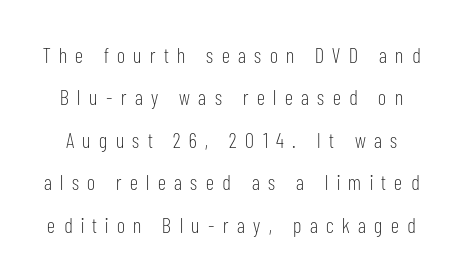
Q: Is the text bold? A: No.
Q: Is the text italic (slanted)? A: No, it is upright.
Q: Is the text underlined? A: No.
Q: Is the spacing between letters normal or unusually wide? A: Unusually wide.
Q: Is the spacing between lines tight, normal or loose? A: Loose.
